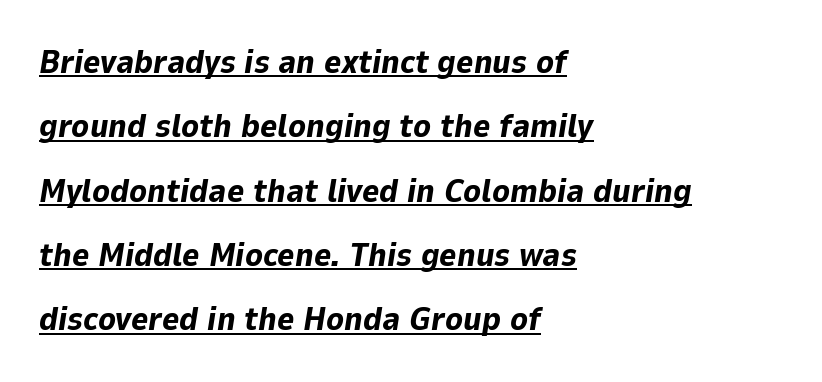
The image shows 33 px bold type, italic (leaning right); set left-aligned, loose line spacing (1.95x), normal letter spacing, underlined; low stroke contrast and a medium x-height.
